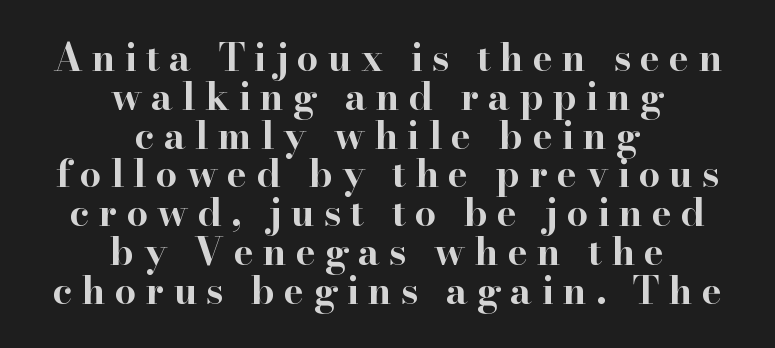
{"serif": "yes", "italic": "no", "bold": "yes", "weight": "bold", "width": "wide", "stroke_contrast": "high", "x_height": "small", "monospaced": "no", "underline": "no", "align": "center", "line_spacing": "tight", "line_spacing_ratio": 1.02, "letter_spacing": "wide", "letter_spacing_em": 0.24, "glyph_px": 38}
